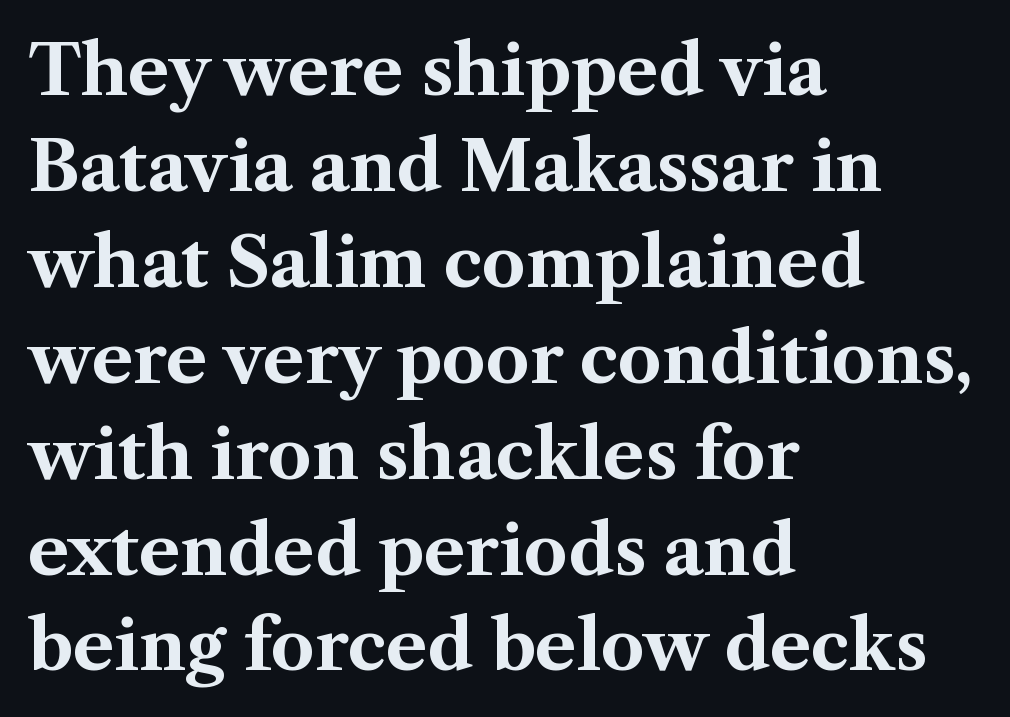
Q: Is the text bold? A: Yes.
Q: Is the text italic (slanted)? A: No, it is upright.
Q: Is the typeface a serif or a sans-serif typeface? A: Serif.
Q: Is the text underlined? A: No.
Q: How is the paragraph aligned? A: Left-aligned.
Q: Is the spacing between letters normal or unusually wide? A: Normal.
Q: Is the spacing between lines tight, normal or loose? A: Normal.
Q: Width (condensed, normal, or wide)? A: Normal.
Q: Stroke contrast? A: Medium.
Q: x-height? A: Medium.
Q: Monospaced? A: No.
